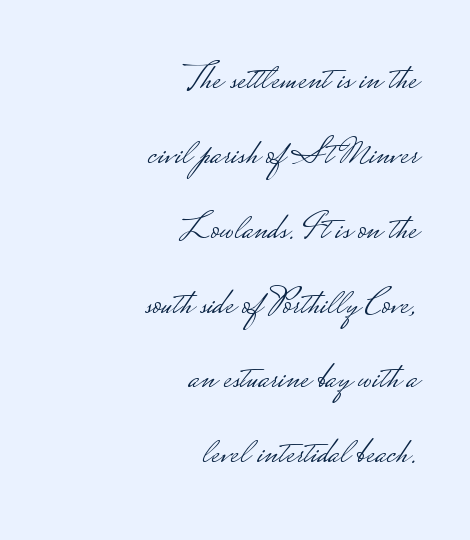
Q: Is the text bold? A: No.
Q: Is the text italic (slanted)? A: Yes.
Q: Is the typeface a serif or a sans-serif typeface? A: Sans-serif.
Q: Is the text underlined? A: No.
Q: How is the paragraph aligned? A: Right-aligned.
Q: Is the spacing between letters normal or unusually wide? A: Normal.
Q: Is the spacing between lines tight, normal or loose? A: Loose.
Q: Width (condensed, normal, or wide)? A: Wide.
Q: Stroke contrast? A: Low.
Q: Monospaced? A: No.
